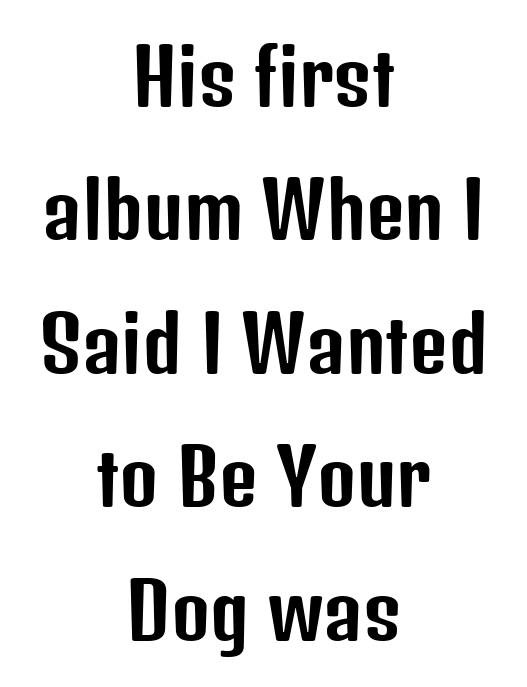
{"serif": "no", "italic": "no", "width": "condensed", "stroke_contrast": "low", "x_height": "medium", "monospaced": "no", "underline": "no", "align": "center", "line_spacing_ratio": 1.78, "letter_spacing": "normal", "letter_spacing_em": 0.0, "glyph_px": 75}
